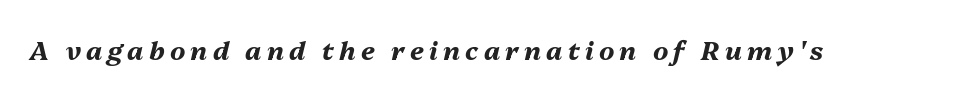
The image shows 26 px bold type, italic (leaning right); set unusually wide letter spacing (+0.2 em), not underlined.
